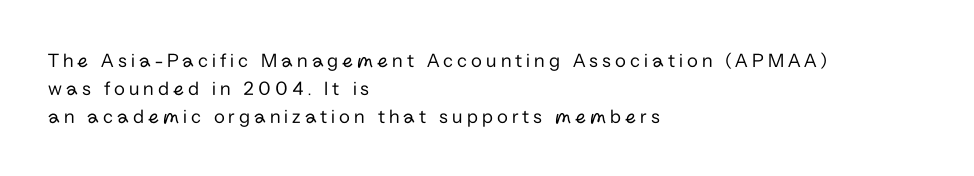
{"italic": "no", "bold": "no", "underline": "no", "align": "left", "line_spacing": "normal", "line_spacing_ratio": 1.4, "letter_spacing": "wide", "letter_spacing_em": 0.2, "glyph_px": 20}
